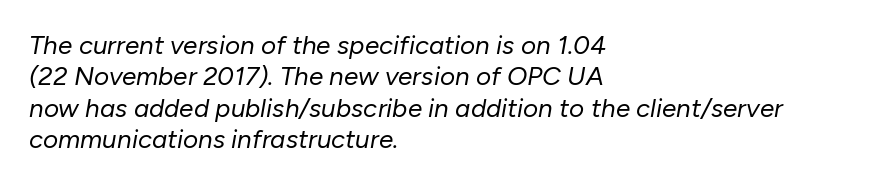
{"italic": "yes", "lean": "right", "slant_degrees": 10, "bold": "no", "underline": "no", "align": "left", "line_spacing_ratio": 1.21, "letter_spacing": "normal", "letter_spacing_em": 0.0, "glyph_px": 26}
